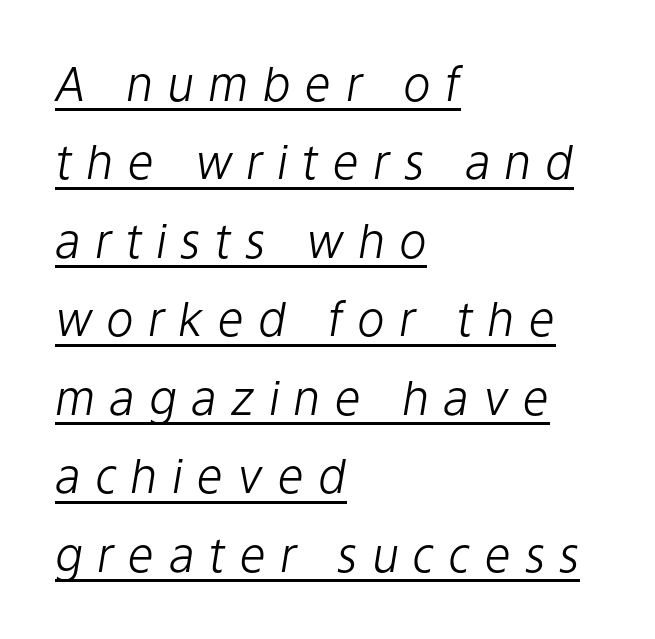
{"italic": "yes", "lean": "right", "slant_degrees": 9, "bold": "no", "weight": "light", "width": "normal", "stroke_contrast": "low", "x_height": "medium", "monospaced": "no", "underline": "yes", "align": "left", "line_spacing": "normal", "line_spacing_ratio": 1.67, "letter_spacing": "wide", "letter_spacing_em": 0.29, "glyph_px": 47}
